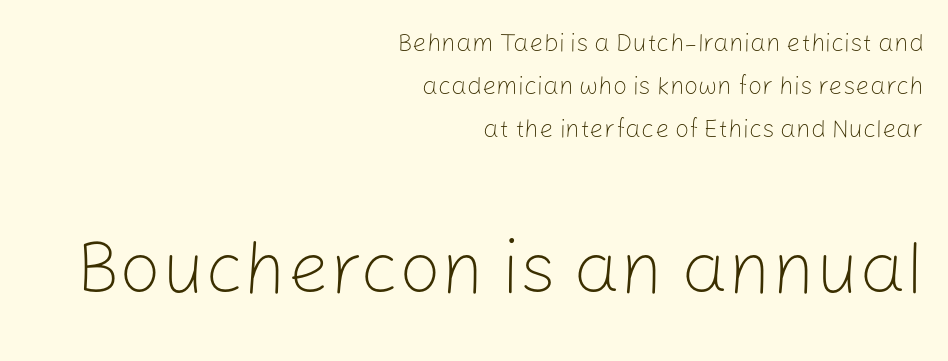
Posture: straight, roman, zero tilt. Caption: upper text group reduced, lower text group enlarged. This is sans-serif lettering, the kind often seen on screens and signage. This sample is right-justified, so line beginnings fall wherever the words allow.
